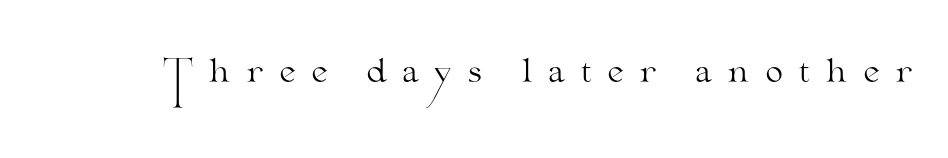
This is the regular roman posture of the typeface. Is this a sans? No — the strokes have serifs. Has an underline been added? It has not. No extra ink here — the face is not bold. Caption: expanded tracking, letters set apart.
